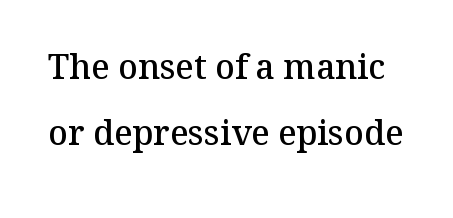
Q: Is the text bold? A: Semi-bold.
Q: Is the text italic (slanted)? A: No, it is upright.
Q: Is the typeface a serif or a sans-serif typeface? A: Serif.
Q: Is the text underlined? A: No.
Q: Is the spacing between letters normal or unusually wide? A: Normal.
Q: Is the spacing between lines tight, normal or loose? A: Loose.
Q: Width (condensed, normal, or wide)? A: Normal.
Q: Stroke contrast? A: Medium.
Q: x-height? A: Medium.
Q: Monospaced? A: No.
